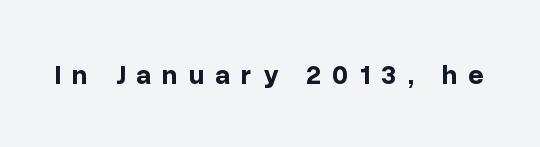
{"italic": "no", "bold": "yes", "underline": "no", "letter_spacing": "wide", "letter_spacing_em": 0.41, "glyph_px": 27}
